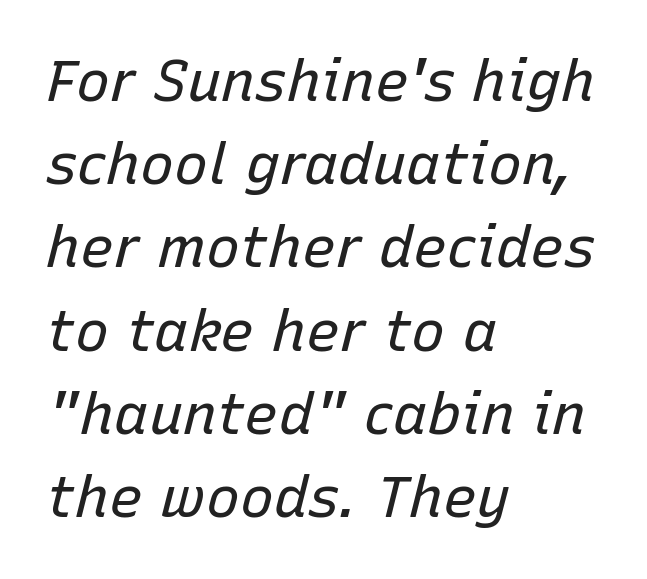
The image shows 57 px regular-weight type, italic (leaning right); set left-aligned, normal line spacing (1.46x), normal letter spacing, not underlined; low stroke contrast and a medium x-height.
